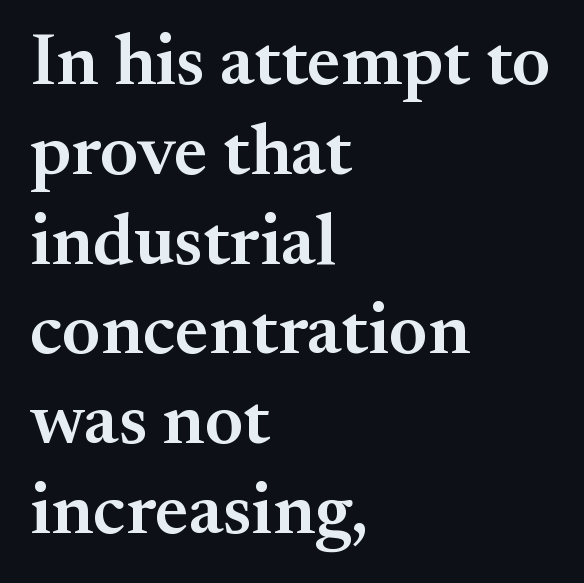
Q: Is the text bold? A: Semi-bold.
Q: Is the text italic (slanted)? A: No, it is upright.
Q: Is the typeface a serif or a sans-serif typeface? A: Serif.
Q: Is the text underlined? A: No.
Q: How is the paragraph aligned? A: Left-aligned.
Q: Is the spacing between letters normal or unusually wide? A: Normal.
Q: Width (condensed, normal, or wide)? A: Normal.
Q: Stroke contrast? A: Medium.
Q: x-height? A: Small.
Q: Monospaced? A: No.
